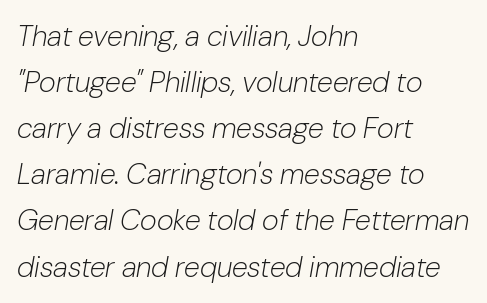
Q: Is the text bold? A: No.
Q: Is the text italic (slanted)? A: Yes, it leans right by about 10 degrees.
Q: Is the text underlined? A: No.
Q: How is the paragraph aligned? A: Left-aligned.
Q: Is the spacing between letters normal or unusually wide? A: Normal.
Q: Is the spacing between lines tight, normal or loose? A: Normal.
Q: Width (condensed, normal, or wide)? A: Normal.
Q: Stroke contrast? A: Low.
Q: x-height? A: Medium.
Q: Monospaced? A: No.
